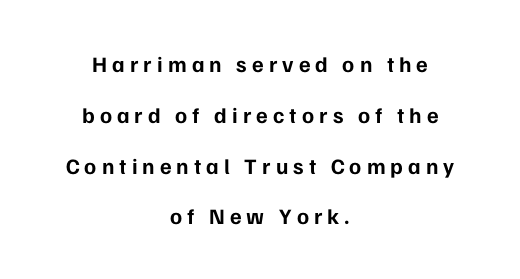
The text block is weighted toward neither margin, spreading evenly from the middle. These lines were composed using upright roman letters. Heavy-handed strokes throughout: this text is bold. The foot of each line stays bare and open. The passage shown has open, widely tracked lettering throughout.
